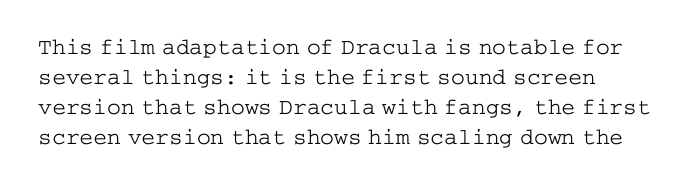
{"italic": "no", "bold": "no", "underline": "no", "line_spacing": "normal", "line_spacing_ratio": 1.3, "letter_spacing": "normal", "letter_spacing_em": 0.0, "glyph_px": 23}
